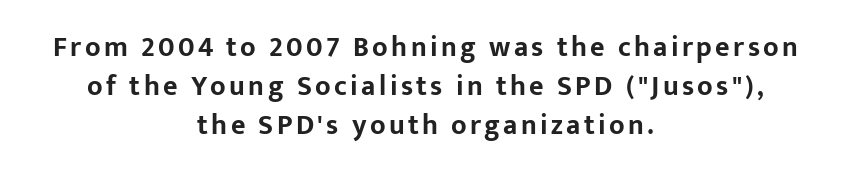
The image shows 28 px bold sans-serif type, upright; set centered, normal line spacing (1.39x), not underlined; low stroke contrast and a medium x-height.
